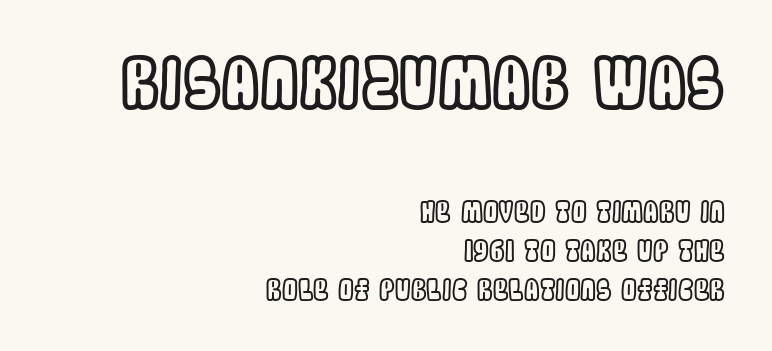
{"italic": "no", "width": "condensed", "x_height": "large", "monospaced": "no", "underline": "no", "align": "right", "line_spacing": "normal", "line_spacing_ratio": 1.38, "letter_spacing": "normal", "letter_spacing_em": 0.0, "larger_block": "first", "size_ratio": 2.46, "glyph_px": 69}
